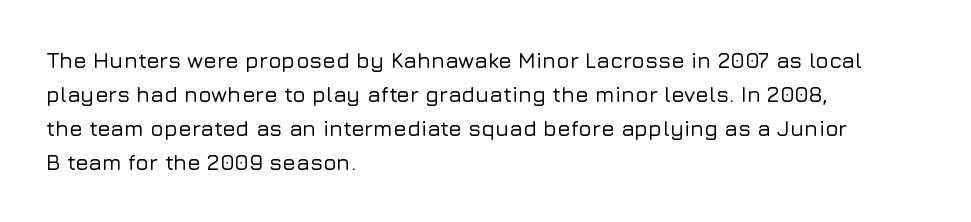
Q: Is the text italic (slanted)? A: No, it is upright.
Q: Is the text underlined? A: No.
Q: How is the paragraph aligned? A: Left-aligned.
Q: Is the spacing between letters normal or unusually wide? A: Normal.
Q: Is the spacing between lines tight, normal or loose? A: Normal.
